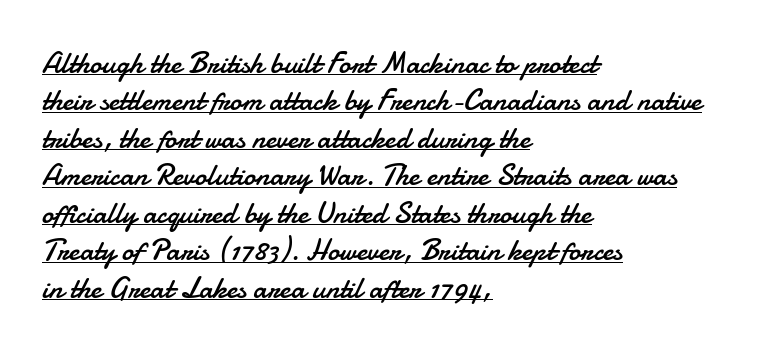
{"serif": "no", "bold": "no", "weight": "regular", "width": "normal", "stroke_contrast": "low", "x_height": "small", "monospaced": "no", "underline": "yes", "align": "left", "line_spacing": "normal", "line_spacing_ratio": 1.25, "letter_spacing": "normal", "letter_spacing_em": 0.0, "glyph_px": 30}
